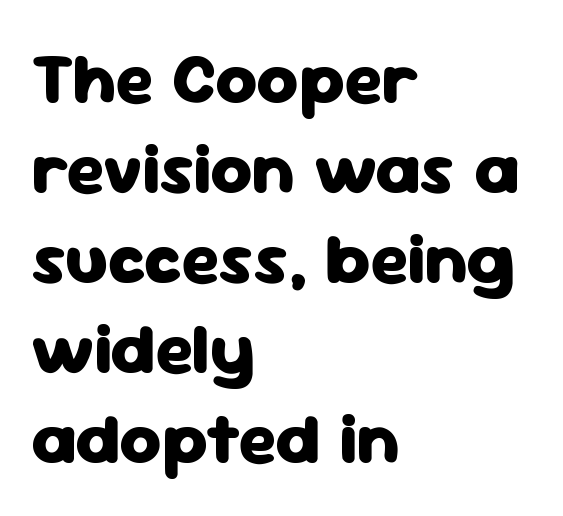
{"serif": "no", "italic": "no", "bold": "yes", "weight": "heavy", "width": "normal", "stroke_contrast": "low", "x_height": "medium", "monospaced": "no", "underline": "no", "align": "left", "line_spacing": "normal", "line_spacing_ratio": 1.25, "letter_spacing": "normal", "letter_spacing_em": 0.0, "glyph_px": 72}
